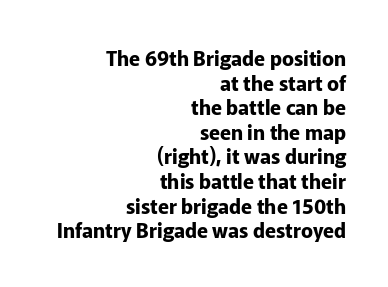
Casual observation: everything's shoved over to the right. These lines keep a tight, regular rhythm from letter to letter. These lines were composed using upright roman letters. The passage shown is not underscored anywhere.
